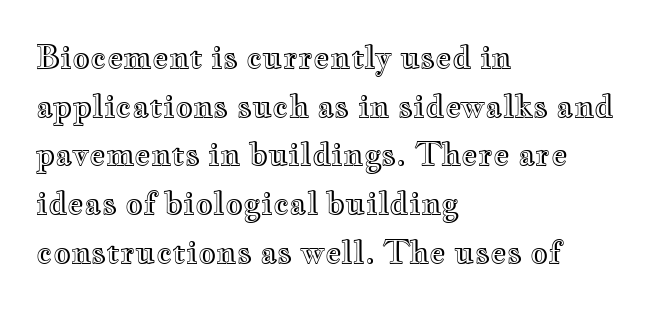
The image shows 31 px wide type, upright; set left-aligned, normal line spacing (1.57x), normal letter spacing, not underlined; a small x-height.
